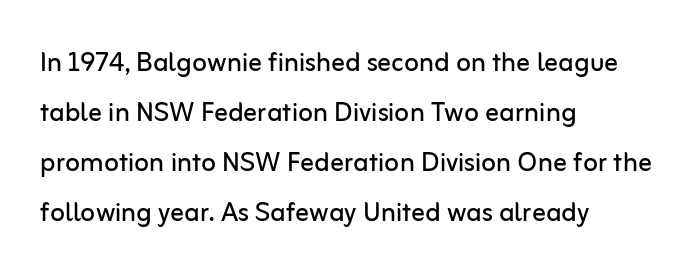
Nope, no serifs anywhere on these letters. Leading: standard. The string is rendered with underlining switched off. Here the designer chose a conventional face with non-uniform glyph widths. No extra ink here — the face is not bold. The letters sit at their default tracking, neither squeezed nor spread.
